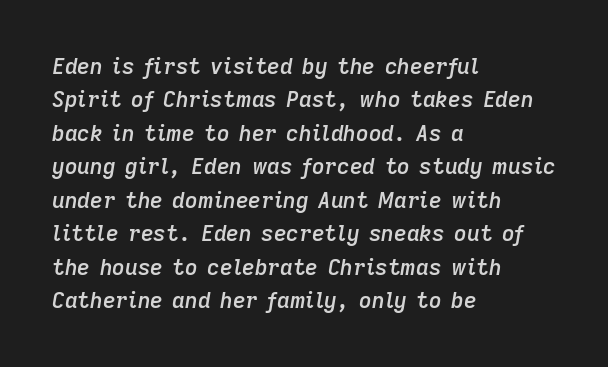
Q: Is the text bold? A: Semi-bold.
Q: Is the text italic (slanted)? A: Yes, it leans right by about 9 degrees.
Q: Is the text underlined? A: No.
Q: How is the paragraph aligned? A: Left-aligned.
Q: Is the spacing between letters normal or unusually wide? A: Normal.
Q: Is the spacing between lines tight, normal or loose? A: Normal.
